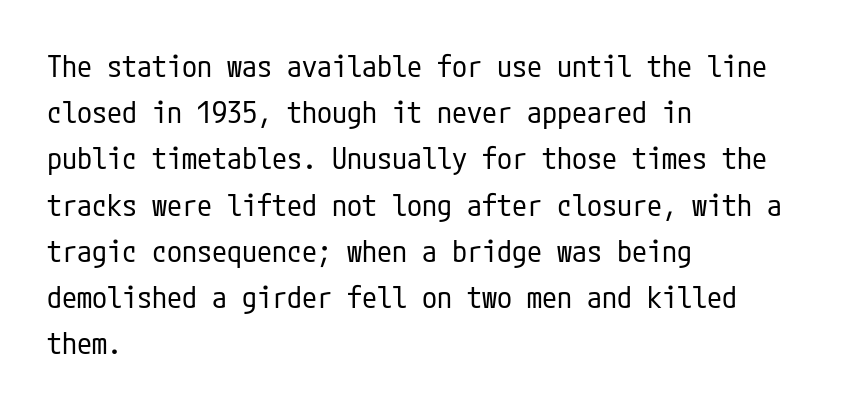
{"serif": "no", "italic": "no", "bold": "no", "weight": "regular", "width": "condensed", "stroke_contrast": "low", "x_height": "medium", "underline": "no", "align": "left", "line_spacing": "normal", "line_spacing_ratio": 1.54, "letter_spacing": "normal", "letter_spacing_em": 0.0, "glyph_px": 30}
